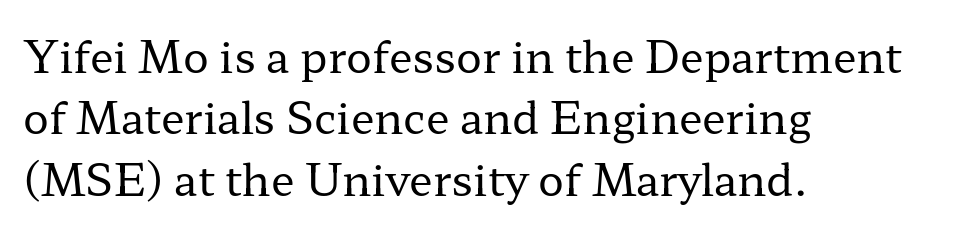
{"serif": "yes", "italic": "no", "bold": "no", "weight": "regular", "width": "wide", "stroke_contrast": "low", "x_height": "medium", "monospaced": "no", "underline": "no", "align": "left", "line_spacing": "normal", "line_spacing_ratio": 1.43, "letter_spacing": "normal", "letter_spacing_em": 0.0, "glyph_px": 43}
